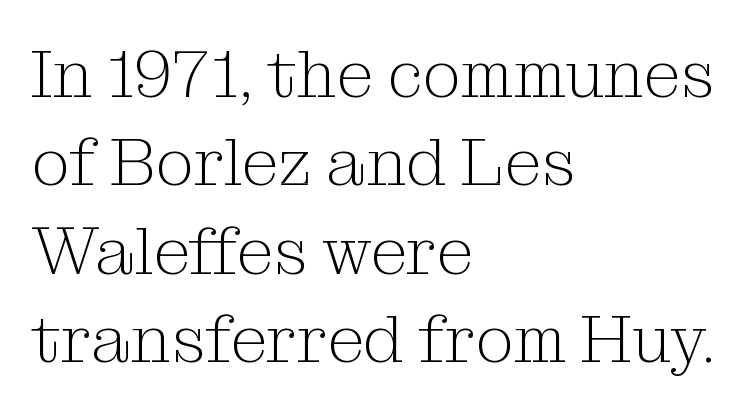
{"serif": "yes", "italic": "no", "bold": "no", "weight": "light", "width": "normal", "stroke_contrast": "medium", "x_height": "medium", "monospaced": "no", "underline": "no", "align": "left", "line_spacing": "normal", "line_spacing_ratio": 1.32, "letter_spacing": "normal", "letter_spacing_em": 0.0, "glyph_px": 67}
